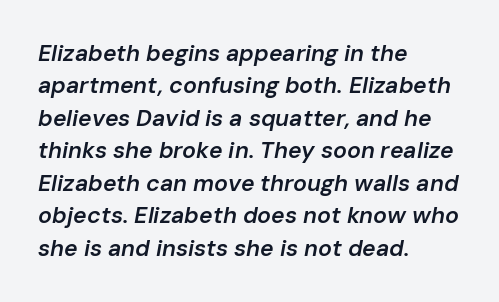
Q: Is the text bold? A: Semi-bold.
Q: Is the text italic (slanted)? A: Yes, it leans right by about 10 degrees.
Q: Is the text underlined? A: No.
Q: How is the paragraph aligned? A: Left-aligned.
Q: Is the spacing between letters normal or unusually wide? A: Normal.
Q: Is the spacing between lines tight, normal or loose? A: Normal.
